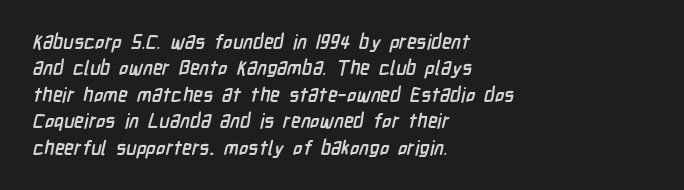
{"bold": "yes", "underline": "no", "align": "left", "line_spacing": "normal", "line_spacing_ratio": 1.32, "letter_spacing": "normal", "letter_spacing_em": 0.0, "glyph_px": 20}
